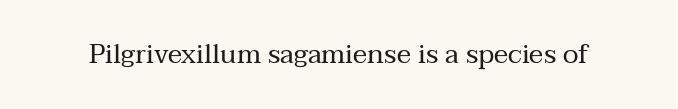
Has an underline been added? It has not. The type is set solid horizontally, with unmodified tracking. The characters are drawn with everyday or finer stroke widths. Every character sits straight up, as roman type does.
